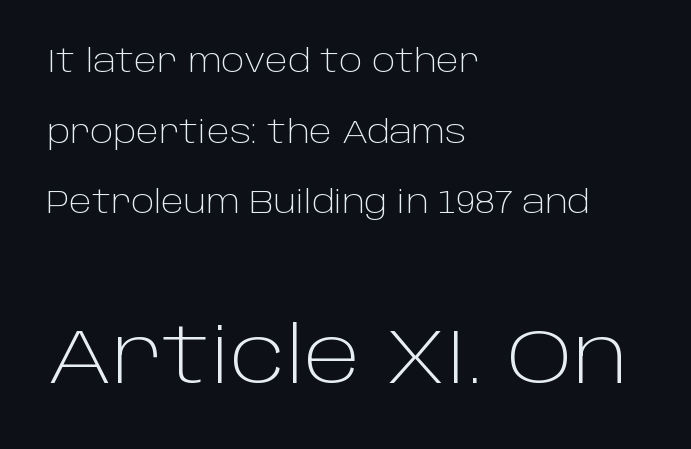
These lines stack with their left ends in a neat column. The space beneath each line is pristine and unruled. If you drew a line through each stem, it would be perfectly vertical. This is not heavy type; no bold has been used.
